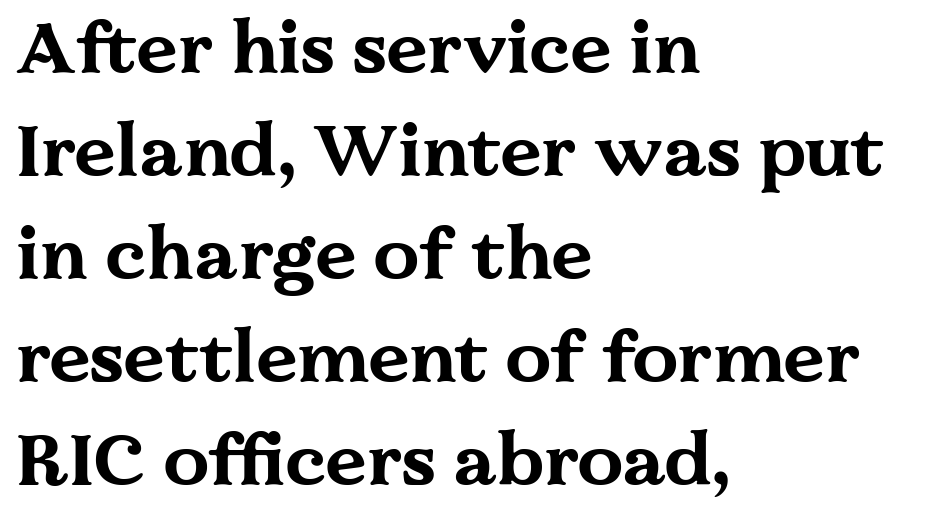
Q: Is the text bold? A: Yes.
Q: Is the text italic (slanted)? A: No, it is upright.
Q: Is the typeface a serif or a sans-serif typeface? A: Serif.
Q: Is the text underlined? A: No.
Q: How is the paragraph aligned? A: Left-aligned.
Q: Is the spacing between letters normal or unusually wide? A: Normal.
Q: Is the spacing between lines tight, normal or loose? A: Normal.
Q: Width (condensed, normal, or wide)? A: Wide.
Q: Stroke contrast? A: Medium.
Q: x-height? A: Medium.
Q: Monospaced? A: No.
